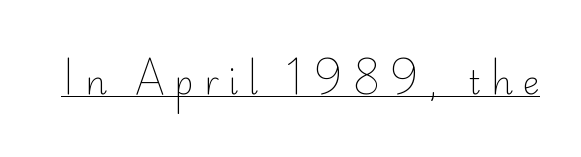
Q: Is the text bold? A: No.
Q: Is the text italic (slanted)? A: No, it is upright.
Q: Is the typeface a serif or a sans-serif typeface? A: Sans-serif.
Q: Is the text underlined? A: Yes.
Q: Is the spacing between letters normal or unusually wide? A: Unusually wide.
Q: Width (condensed, normal, or wide)? A: Normal.
Q: Stroke contrast? A: Low.
Q: x-height? A: Small.
Q: Monospaced? A: No.
